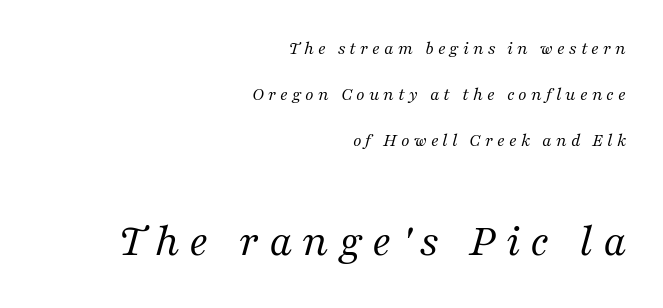
The composition opens small and finishes big. The area under the type is left untouched. If you measured baseline to baseline, you'd find a long distance. Serif or sans? Serif — the stroke terminals have little feet. Is the block centered? No — it sits flush against the right margin. Looks like regular typesetting: each glyph gets only the width it needs.
